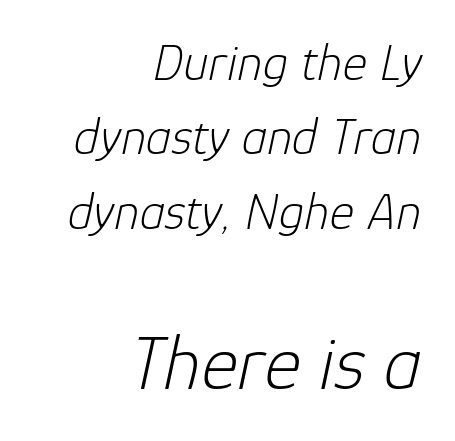
The image shows 78 px light type, italic (leaning right); set right-aligned, normal line spacing (1.43x), normal letter spacing, not underlined; the second (bottom) block is 1.5x larger; low stroke contrast and a medium x-height.
